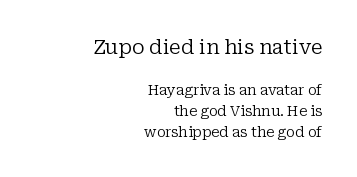
The image shows 20 px text type, upright; set right-aligned, normal line spacing (1.53x), normal letter spacing, not underlined; the first (top) block is 1.43x larger.
